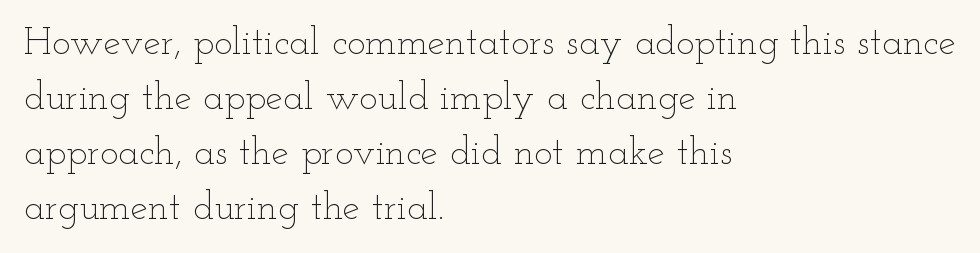
The image shows 39 px thin, wide type, upright; set left-aligned, normal line spacing (1.41x), normal letter spacing, not underlined; low stroke contrast and a small x-height.
